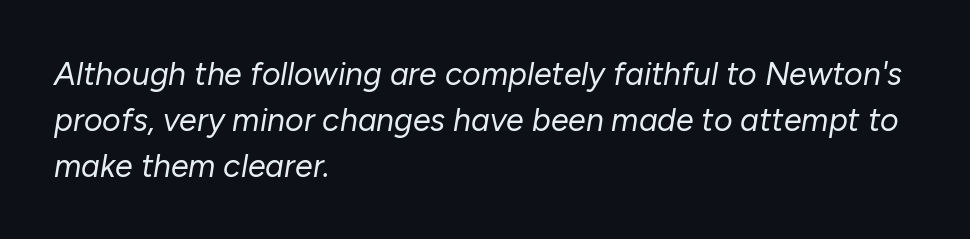
{"italic": "yes", "lean": "right", "slant_degrees": 10, "bold": "no", "weight": "regular", "width": "normal", "stroke_contrast": "low", "x_height": "medium", "monospaced": "no", "underline": "no", "align": "left", "line_spacing": "normal", "line_spacing_ratio": 1.43, "letter_spacing": "normal", "letter_spacing_em": 0.0, "glyph_px": 32}
